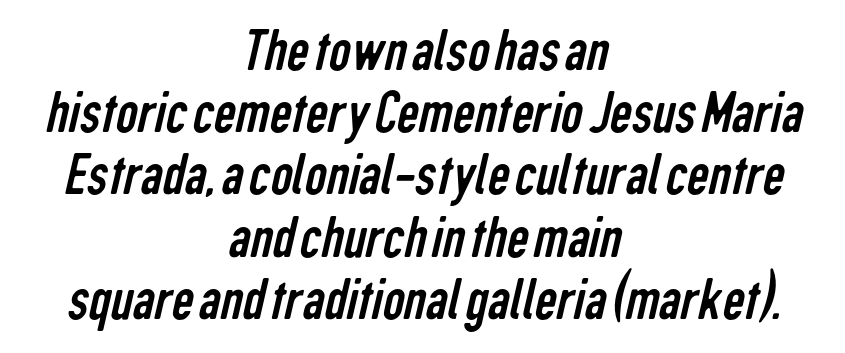
The image shows 61 px regular-weight, condensed sans-serif type; set centered, tight line spacing (1.02x), normal letter spacing, not underlined; low stroke contrast and a medium x-height.
